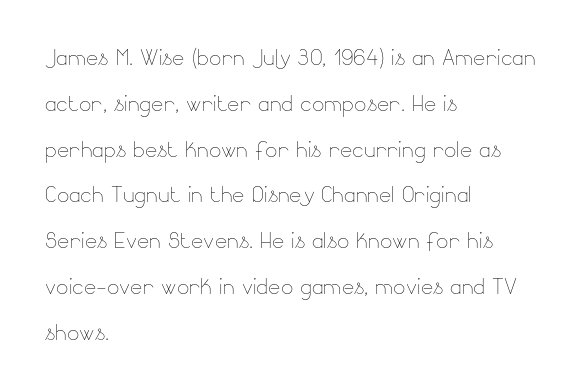
{"italic": "no", "bold": "no", "weight": "thin", "width": "normal", "stroke_contrast": "low", "x_height": "small", "monospaced": "no", "underline": "no", "align": "left", "line_spacing": "normal", "line_spacing_ratio": 1.58, "letter_spacing": "normal", "letter_spacing_em": 0.0, "glyph_px": 29}
